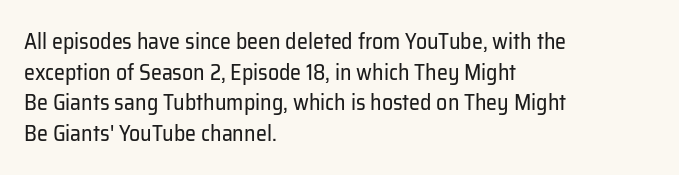
{"italic": "no", "bold": "no", "underline": "no", "align": "left", "line_spacing": "normal", "line_spacing_ratio": 1.39, "letter_spacing": "normal", "letter_spacing_em": 0.0, "glyph_px": 22}
